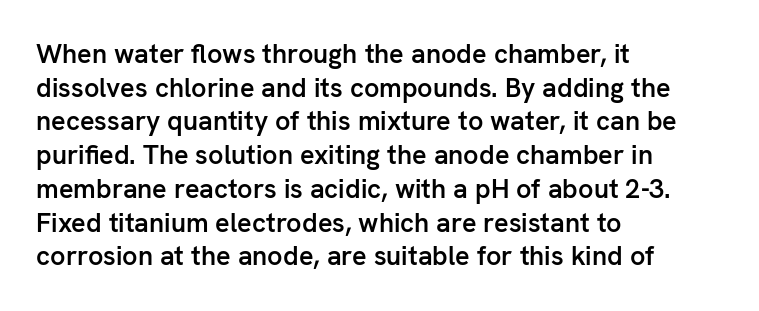
Does the copy run flush right? No — it runs flush left. The passage shown has conventional tracking throughout. Compared with an ordinary text face, these strokes are moderately heavier — a semibold. Unlike italic type, these characters show no tilt at all. No word sits above an underline.
